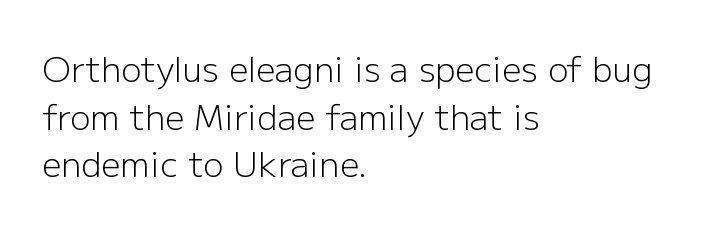
This sample uses plain, unmodified letter spacing. Regular leading. The lettering stays uniformly vertical, giving the passage a roman look. Is this a heavy cut? Hardly; it is regular or lighter. Each line starts at the same left margin while the right side varies.
